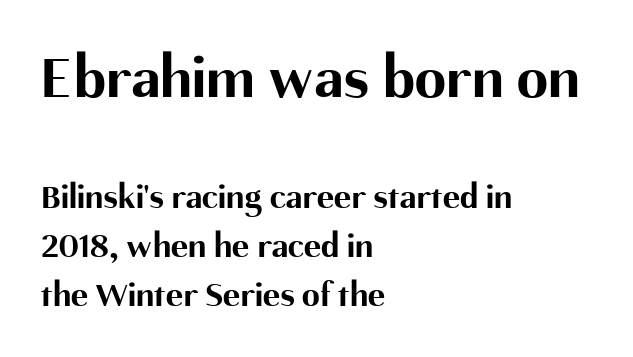
The image shows 63 px bold sans-serif type, upright; set left-aligned, normal line spacing (1.35x), normal letter spacing, not underlined; the first (top) block is 1.75x larger; medium stroke contrast and a medium x-height.
